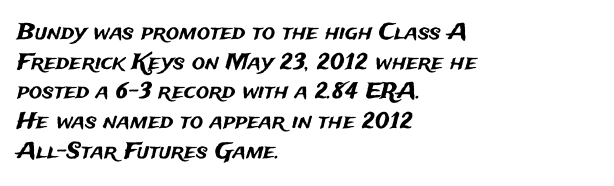
The passage shown stacks its lines at a standard gap. Look at the tracking — it's just the regular setting, nothing added. Underlining? Definitely not there. One-word summary of the alignment: left.
